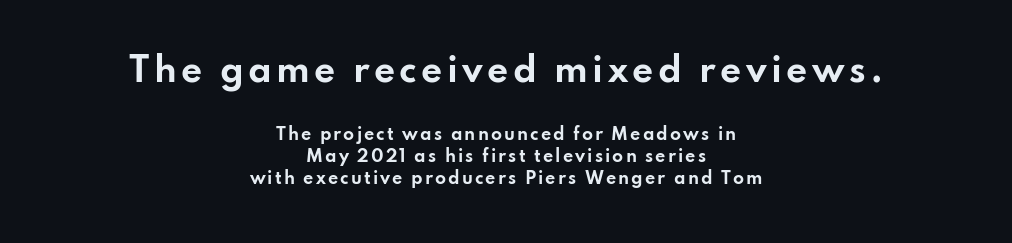
{"serif": "no", "italic": "no", "bold": "yes", "weight": "bold", "width": "wide", "stroke_contrast": "low", "x_height": "small", "monospaced": "no", "underline": "no", "align": "center", "line_spacing": "normal", "line_spacing_ratio": 1.4, "larger_block": "first", "size_ratio": 2.06, "glyph_px": 33}
